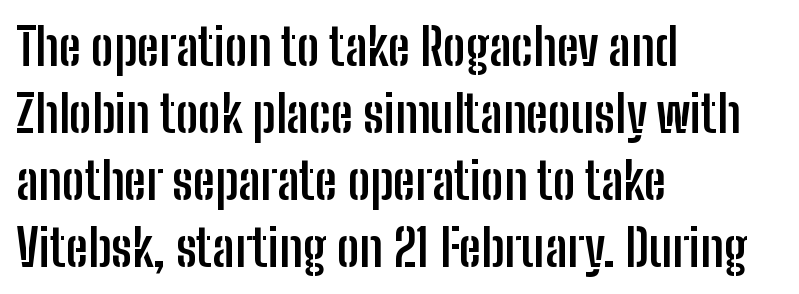
Q: Is the text bold? A: Yes.
Q: Is the text italic (slanted)? A: No, it is upright.
Q: Is the typeface a serif or a sans-serif typeface? A: Sans-serif.
Q: Is the text underlined? A: No.
Q: How is the paragraph aligned? A: Left-aligned.
Q: Is the spacing between letters normal or unusually wide? A: Normal.
Q: Is the spacing between lines tight, normal or loose? A: Normal.
Q: Width (condensed, normal, or wide)? A: Condensed.
Q: Stroke contrast? A: Low.
Q: x-height? A: Medium.
Q: Monospaced? A: No.
